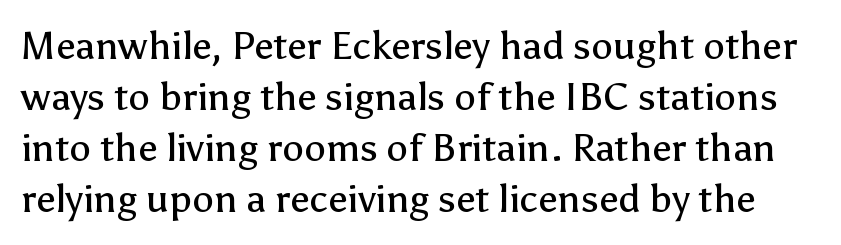
Q: Is the text bold? A: No.
Q: Is the text italic (slanted)? A: No, it is upright.
Q: Is the typeface a serif or a sans-serif typeface? A: Sans-serif.
Q: Is the text underlined? A: No.
Q: Is the spacing between letters normal or unusually wide? A: Normal.
Q: Is the spacing between lines tight, normal or loose? A: Normal.
Q: Width (condensed, normal, or wide)? A: Normal.
Q: Stroke contrast? A: Low.
Q: x-height? A: Medium.
Q: Monospaced? A: No.
